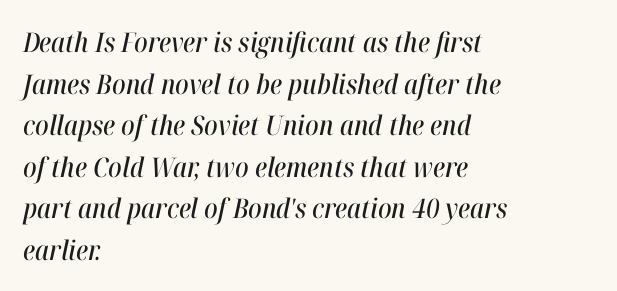
Descender tails drop into unmarked territory. The face used here is rendered with its standard letterfit. Reading down the block, your eye returns to a fixed left position each line. The rows are spaced the way most documents space them. Italic: yes, the glyphs are oblique.
